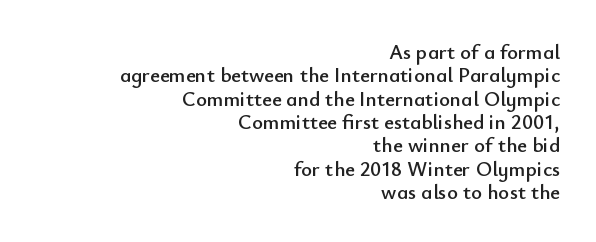
Plain, unruled lines of type. You can tell it's not italic because the verticals are truly vertical. Which margin do the lines hug? The right one — the left edge is uneven. The letters sit at their default tracking, neither squeezed nor spread.
